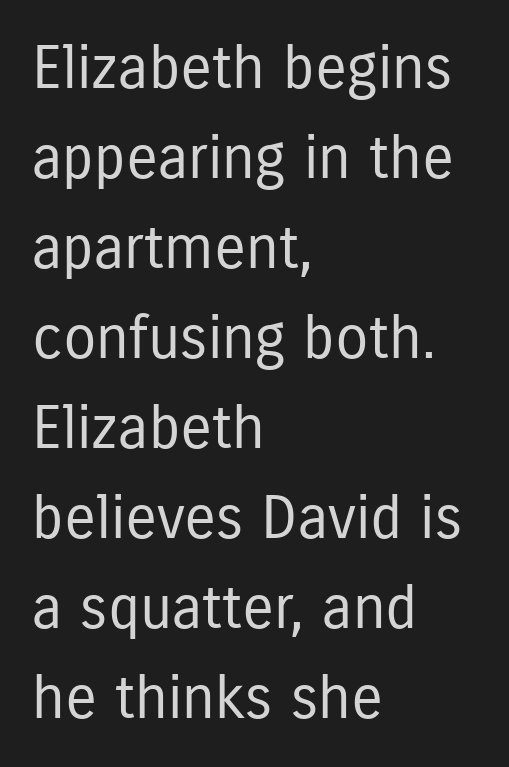
Q: Is the text bold? A: No.
Q: Is the text italic (slanted)? A: No, it is upright.
Q: Is the typeface a serif or a sans-serif typeface? A: Sans-serif.
Q: Is the text underlined? A: No.
Q: How is the paragraph aligned? A: Left-aligned.
Q: Is the spacing between letters normal or unusually wide? A: Normal.
Q: Is the spacing between lines tight, normal or loose? A: Normal.
Q: Width (condensed, normal, or wide)? A: Condensed.
Q: Stroke contrast? A: Low.
Q: x-height? A: Medium.
Q: Monospaced? A: No.
